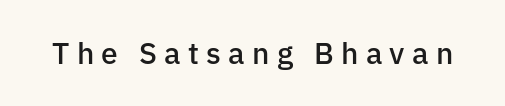
Q: Is the text bold? A: Semi-bold.
Q: Is the text italic (slanted)? A: No, it is upright.
Q: Is the typeface a serif or a sans-serif typeface? A: Sans-serif.
Q: Is the text underlined? A: No.
Q: Is the spacing between letters normal or unusually wide? A: Unusually wide.
Q: Width (condensed, normal, or wide)? A: Normal.
Q: Stroke contrast? A: Low.
Q: x-height? A: Medium.
Q: Monospaced? A: No.
